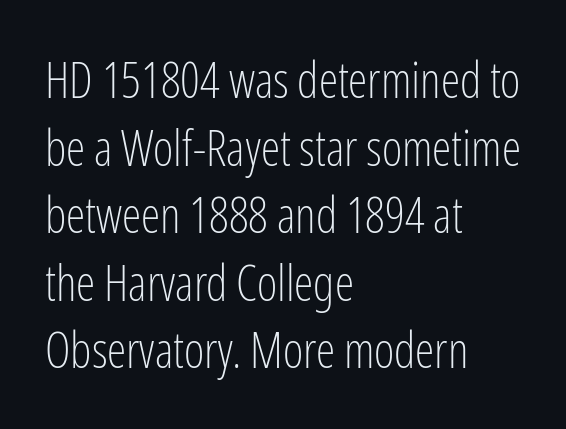
The image shows 49 px light, condensed sans-serif type, upright; set left-aligned, normal line spacing (1.38x), normal letter spacing, not underlined; low stroke contrast and a medium x-height.
